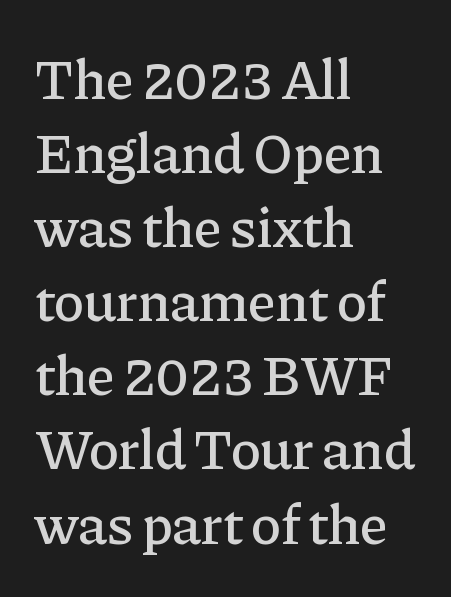
Q: Is the text italic (slanted)? A: No, it is upright.
Q: Is the typeface a serif or a sans-serif typeface? A: Serif.
Q: Is the text underlined? A: No.
Q: How is the paragraph aligned? A: Left-aligned.
Q: Is the spacing between letters normal or unusually wide? A: Normal.
Q: Is the spacing between lines tight, normal or loose? A: Normal.
Q: Width (condensed, normal, or wide)? A: Normal.
Q: Stroke contrast? A: Low.
Q: x-height? A: Medium.
Q: Monospaced? A: No.
